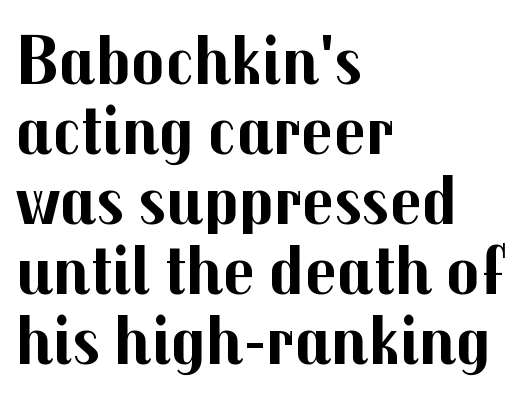
{"serif": "no", "italic": "no", "bold": "yes", "weight": "bold", "width": "normal", "stroke_contrast": "medium", "x_height": "medium", "monospaced": "no", "underline": "no", "align": "left", "line_spacing": "tight", "line_spacing_ratio": 1.0, "letter_spacing": "normal", "letter_spacing_em": 0.0, "glyph_px": 70}
